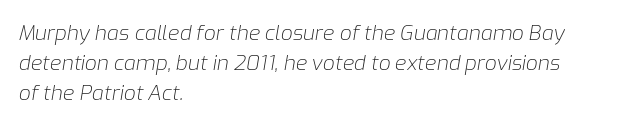
Q: Is the text bold? A: No.
Q: Is the text italic (slanted)? A: Yes, it leans right by about 9 degrees.
Q: Is the text underlined? A: No.
Q: How is the paragraph aligned? A: Left-aligned.
Q: Is the spacing between letters normal or unusually wide? A: Normal.
Q: Is the spacing between lines tight, normal or loose? A: Normal.
